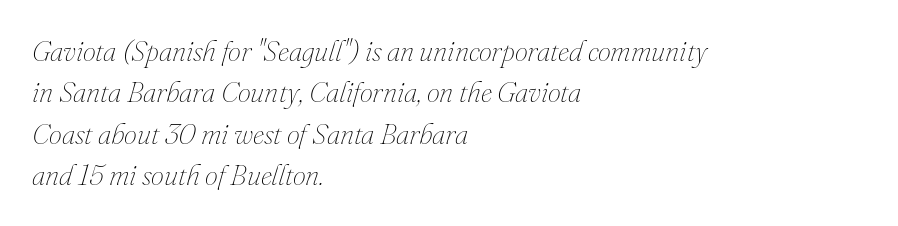
The image shows 29 px thin type, italic (leaning right); set left-aligned, normal line spacing (1.43x), normal letter spacing, not underlined; medium stroke contrast and a small x-height.
